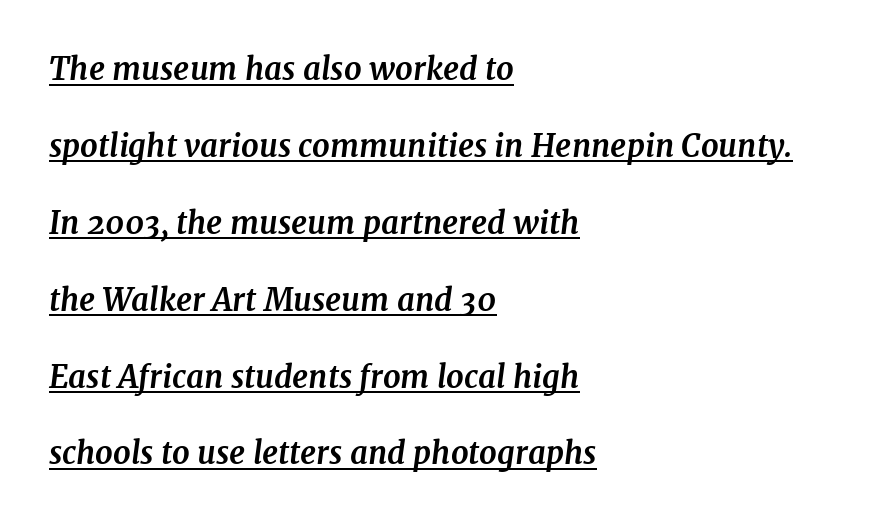
The image shows 31 px bold serif type, italic (leaning right); set left-aligned, loose line spacing (2.48x), normal letter spacing, underlined; medium stroke contrast and a medium x-height.
